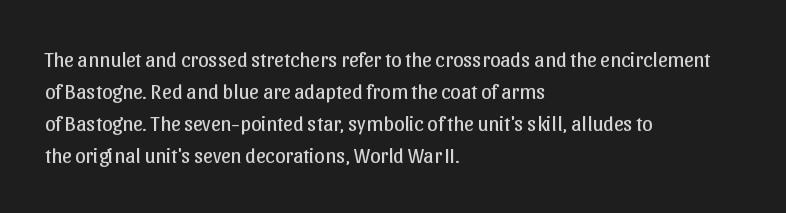
Is the block centered? No — it sits flush against the left margin. Honestly, the row spacing looks completely unremarkable. Check under the words: just untouched page. Ascenders rise straight up at ninety degrees. Nobody touched the tracking dial on this one.
